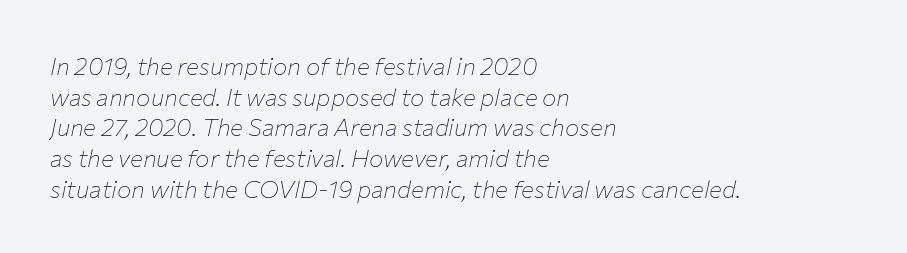
The image shows 24 px text type, italic (leaning right); set left-aligned, normal line spacing (1.28x), normal letter spacing, not underlined.
